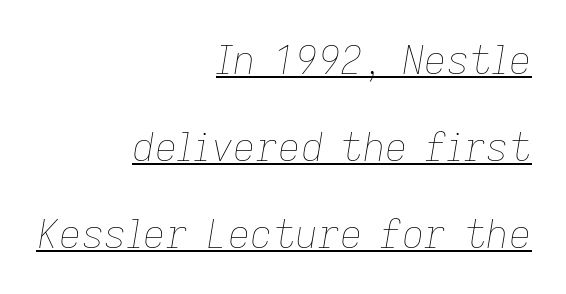
The image shows 39 px thin type, italic (leaning right); set right-aligned, loose line spacing (2.23x), normal letter spacing, underlined; low stroke contrast and a medium x-height.
